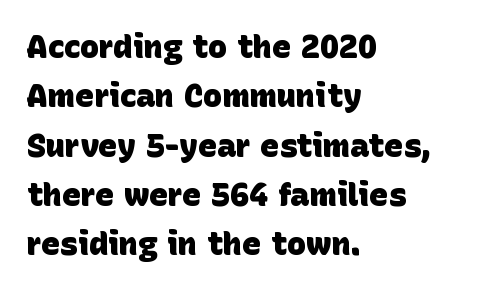
Typographically, this falls in the sans-serif category. The rows are spaced the way most documents space them. Rule under the text: the space is simply empty. Is this a fixed-width face? No — the glyphs have proportional, varying widths. Is the block centered? No — it sits flush against the left margin. Students, note that the glyphs here touch the page at normal intervals.
